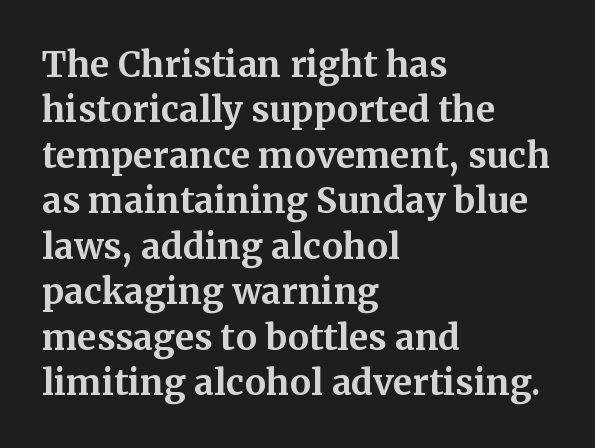
{"serif": "yes", "italic": "no", "bold": "yes", "weight": "bold", "width": "normal", "stroke_contrast": "medium", "x_height": "medium", "monospaced": "no", "underline": "no", "align": "left", "line_spacing": "normal", "line_spacing_ratio": 1.3, "letter_spacing": "normal", "letter_spacing_em": 0.0, "glyph_px": 35}
